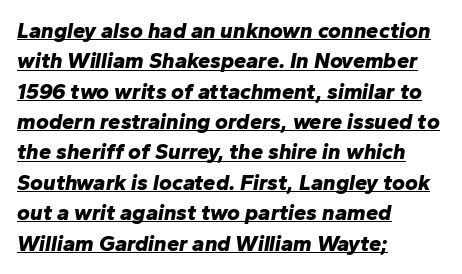
The image shows 22 px bold type, italic (leaning right); set left-aligned, normal line spacing (1.38x), normal letter spacing, underlined.
